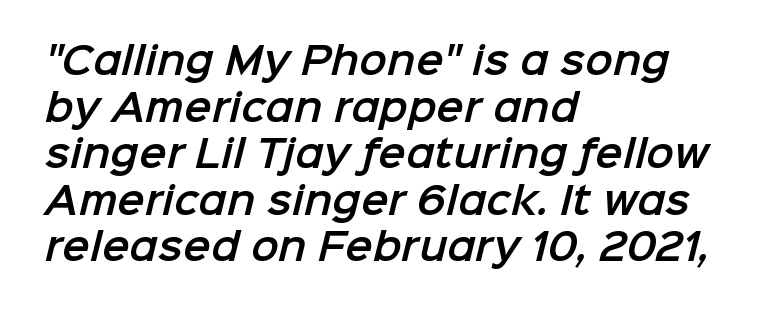
No word sits above an underline. You could not count columns in this text — the font is proportionally spaced. Line spacing here is normal. The gaps between neighbouring characters are ordinary and unremarkable. Alignment: flush left. The text was rendered using a sans face with plain stroke endings.
